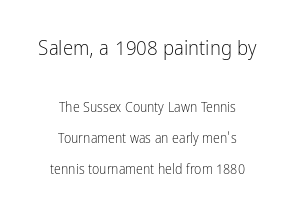
{"italic": "no", "bold": "no", "underline": "no", "align": "center", "line_spacing": "loose", "line_spacing_ratio": 2.23, "letter_spacing": "normal", "letter_spacing_em": 0.0, "larger_block": "first", "size_ratio": 1.5, "glyph_px": 21}
